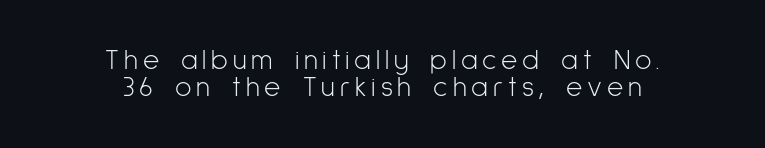
{"serif": "no", "italic": "no", "bold": "no", "weight": "light", "width": "condensed", "stroke_contrast": "low", "x_height": "medium", "monospaced": "no", "underline": "no", "align": "center", "line_spacing": "tight", "line_spacing_ratio": 0.96, "glyph_px": 28}
